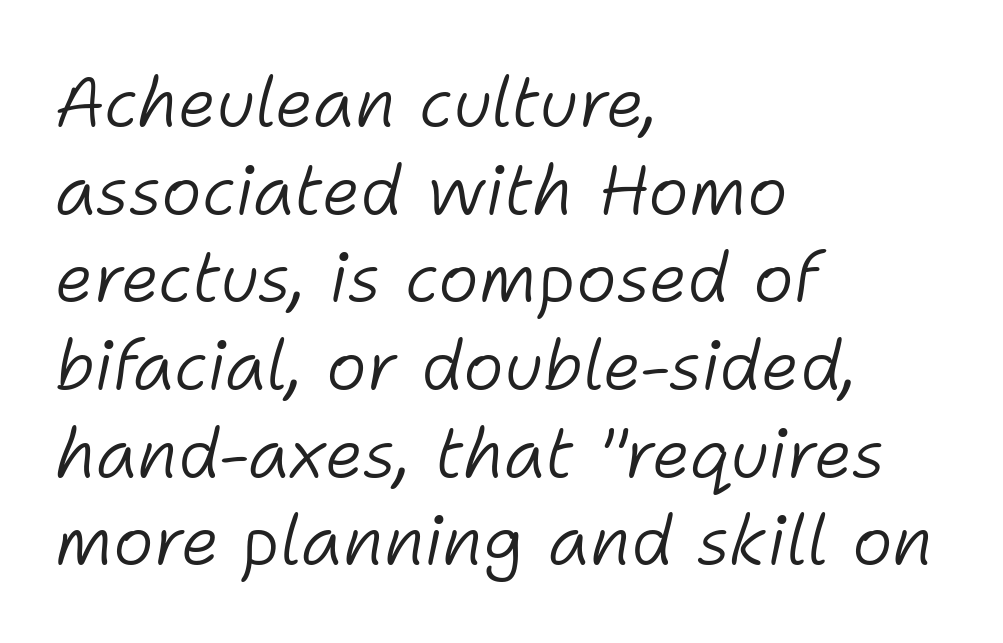
The image shows 69 px light type, italic (leaning right); set left-aligned, normal line spacing (1.27x), normal letter spacing, not underlined; low stroke contrast and a medium x-height.
